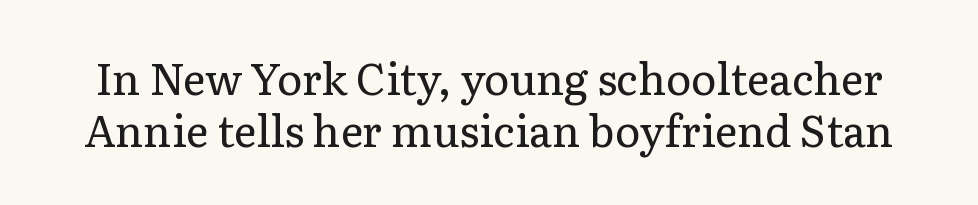
Serif or sans? Serif — the stroke terminals have little feet. The specimen omits any rule beneath the text block's lines. The letterforms sit at book weight or below. Unlike italic type, these characters show no tilt at all. Default kerning and tracking; the words read as compact shapes.
